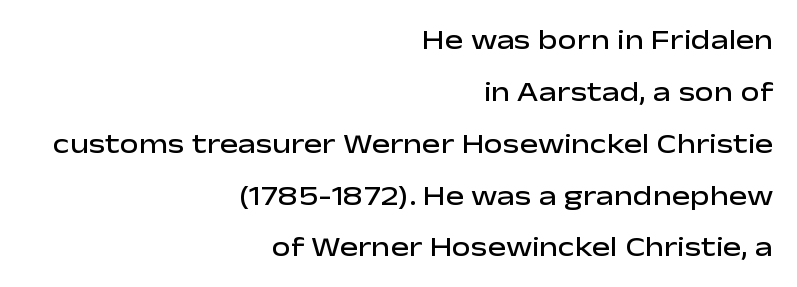
{"italic": "no", "bold": "semi", "underline": "no", "align": "right", "line_spacing": "loose", "line_spacing_ratio": 1.92, "letter_spacing": "normal", "letter_spacing_em": 0.0, "glyph_px": 27}
